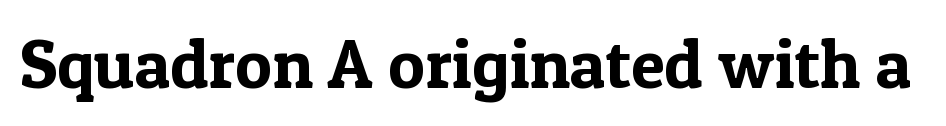
The image shows 69 px serif type, upright; set normal letter spacing, not underlined; a medium x-height.
